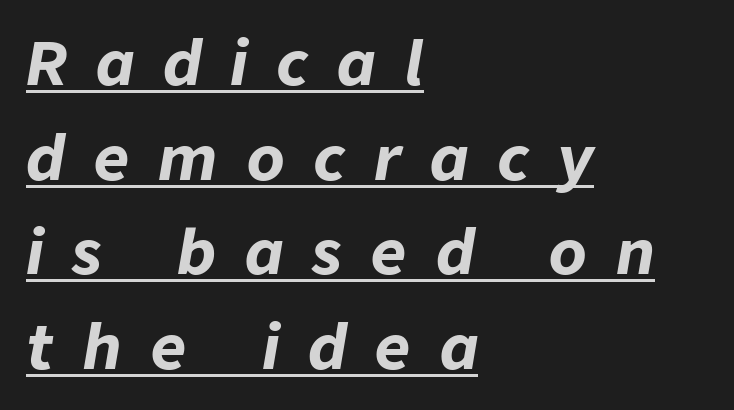
Letter spacing: wide. Looks like regular typesetting: each glyph gets only the width it needs. Like a heading marked for emphasis, these lines bear an underscore. These words are printed bold, with thick strokes throughout. The passage shown stacks its lines at a standard gap. The face used here has a pronounced slope to its letters.
